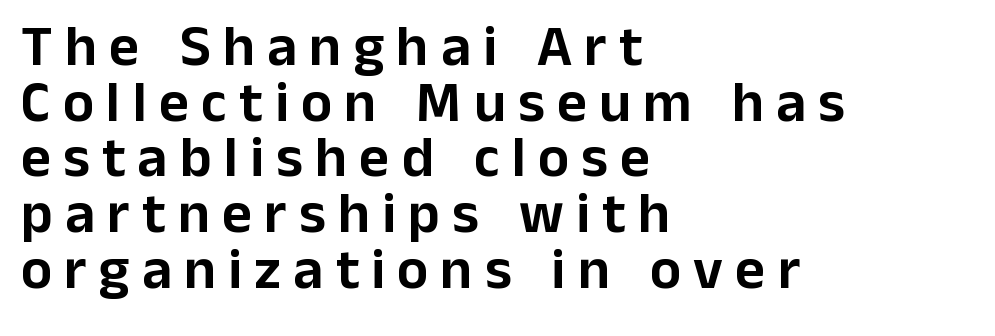
Does the leading feel generous? Not at all — it's pinched. Typographically, this falls in the sans-serif category. The setting favours the left margin, as ordinary paragraphs usually do. The line texture is sparse and dotted thanks to wide tracking. Character widths vary here, with narrow letters taking less room than wide ones.
